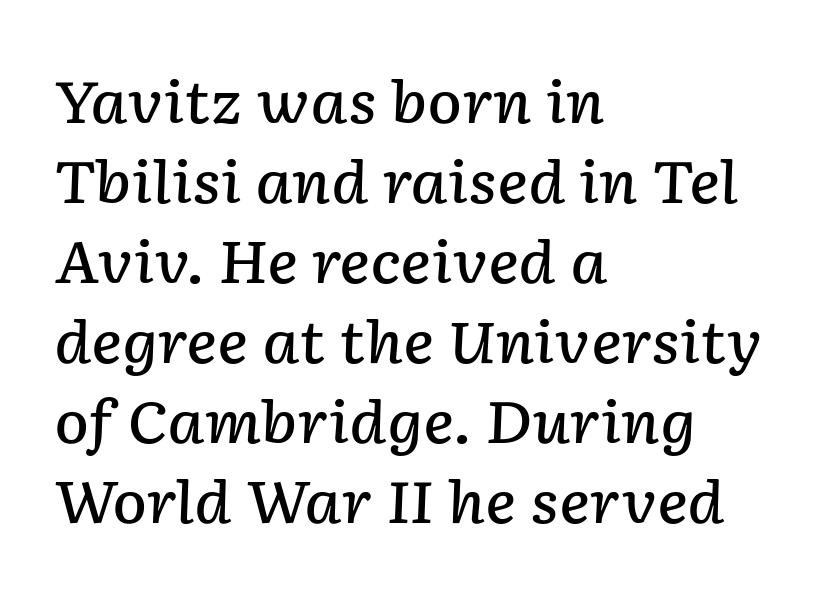
Q: Is the text bold? A: Semi-bold.
Q: Is the text italic (slanted)? A: Yes, it leans right by about 2 degrees.
Q: Is the text underlined? A: No.
Q: How is the paragraph aligned? A: Left-aligned.
Q: Is the spacing between letters normal or unusually wide? A: Normal.
Q: Is the spacing between lines tight, normal or loose? A: Normal.
Q: Width (condensed, normal, or wide)? A: Normal.
Q: Stroke contrast? A: Low.
Q: x-height? A: Medium.
Q: Monospaced? A: No.
